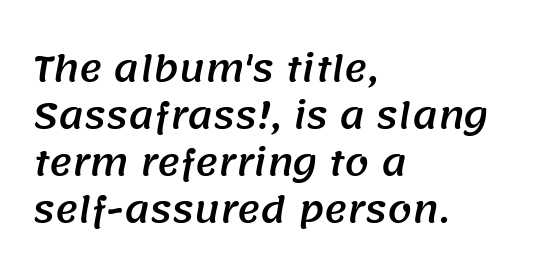
A typesetter would call this leading conventional body-copy spacing. Letterform terminals end flat and unadorned throughout the passage. Spacing between characters is what you'd get straight out of the box. Character widths vary here, with narrow letters taking less room than wide ones.
